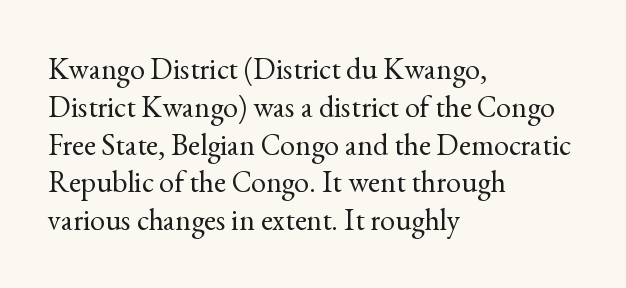
What's the leading like? Ordinary, nothing unusual. Is there any slant? The stems are plumb. Letters rest on an invisible, unmarked baseline. The passage shown is typed in a proportional face where columns would drift. The gaps between neighbouring characters are ordinary and unremarkable.
